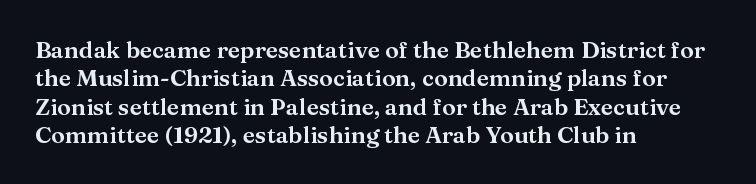
One-word summary of the alignment: left. These lines keep a tight, regular rhythm from letter to letter. Letters rest on an invisible, unmarked baseline. In terms of posture, this sample is upright.
